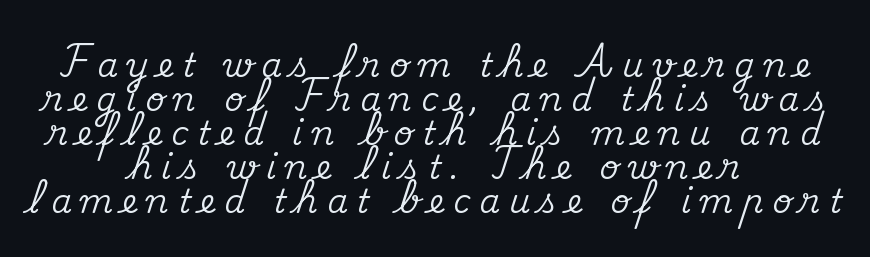
{"serif": "yes", "width": "normal", "stroke_contrast": "medium", "x_height": "small", "monospaced": "no", "underline": "no", "align": "center", "line_spacing": "tight", "line_spacing_ratio": 1.03, "letter_spacing": "wide", "letter_spacing_em": 0.28, "glyph_px": 33}
